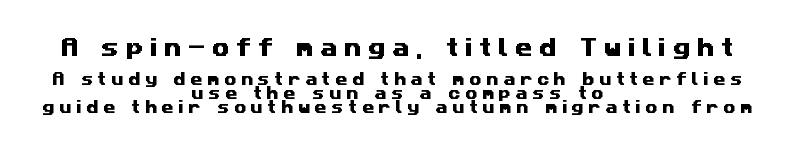
The image shows 20 px text type; set centered, tight line spacing (0.97x), unusually wide letter spacing (+0.33 em), not underlined; the first (top) block is 1.43x larger.
